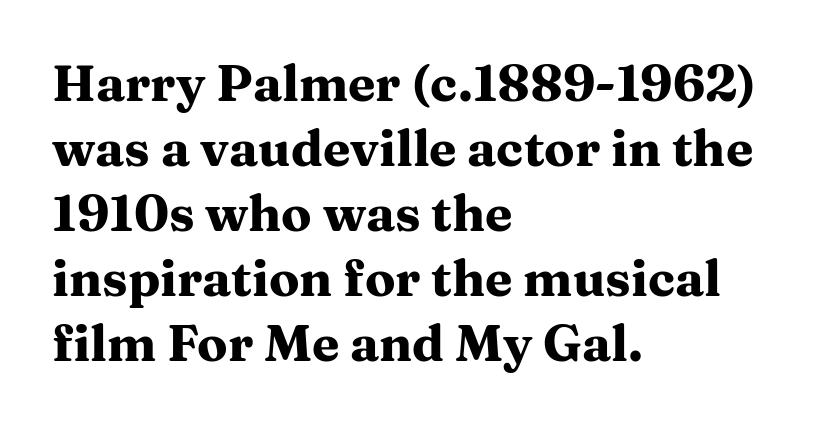
Q: Is the text bold? A: Yes.
Q: Is the text italic (slanted)? A: No, it is upright.
Q: Is the typeface a serif or a sans-serif typeface? A: Serif.
Q: Is the text underlined? A: No.
Q: How is the paragraph aligned? A: Left-aligned.
Q: Is the spacing between letters normal or unusually wide? A: Normal.
Q: Is the spacing between lines tight, normal or loose? A: Normal.
Q: Width (condensed, normal, or wide)? A: Wide.
Q: Stroke contrast? A: Medium.
Q: x-height? A: Medium.
Q: Monospaced? A: No.
